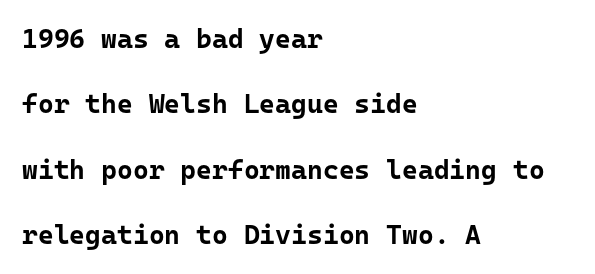
{"italic": "no", "bold": "yes", "underline": "no", "align": "left", "line_spacing": "loose", "line_spacing_ratio": 2.42, "letter_spacing": "normal", "letter_spacing_em": 0.0, "glyph_px": 27}
